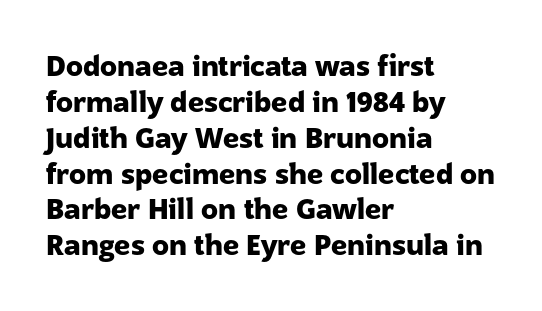
The designer left line spacing at the default. Visually the block forms a straight wall on the left and a jagged coastline on the right. Looks like regular typesetting: each glyph gets only the width it needs. The line texture is even and compact thanks to regular tracking. The space beneath each line is pristine and unruled. This is sans-serif lettering, the kind often seen on screens and signage.
